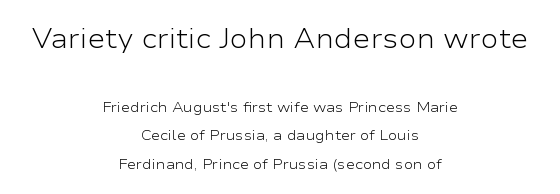
Q: Is the text bold? A: No.
Q: Is the text italic (slanted)? A: No, it is upright.
Q: Is the text underlined? A: No.
Q: How is the paragraph aligned? A: Centered.
Q: Is the spacing between letters normal or unusually wide? A: Normal.
Q: Is the spacing between lines tight, normal or loose? A: Loose.
Q: Which block of text is set in a larger size, the first (top) or the second (bottom)? A: The first (top) one.
